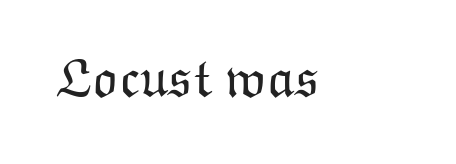
The image shows 55 px light type, upright; set normal letter spacing, not underlined; low stroke contrast and a medium x-height.
